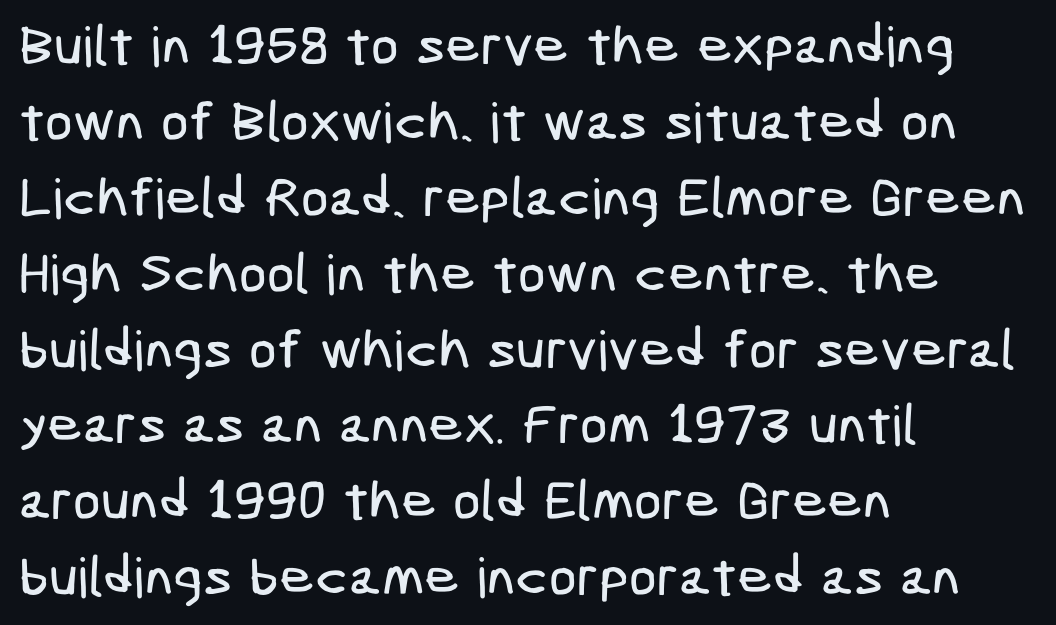
{"serif": "no", "width": "condensed", "stroke_contrast": "low", "x_height": "medium", "underline": "no", "align": "left", "line_spacing": "normal", "line_spacing_ratio": 1.38, "letter_spacing": "normal", "letter_spacing_em": 0.0, "glyph_px": 55}
